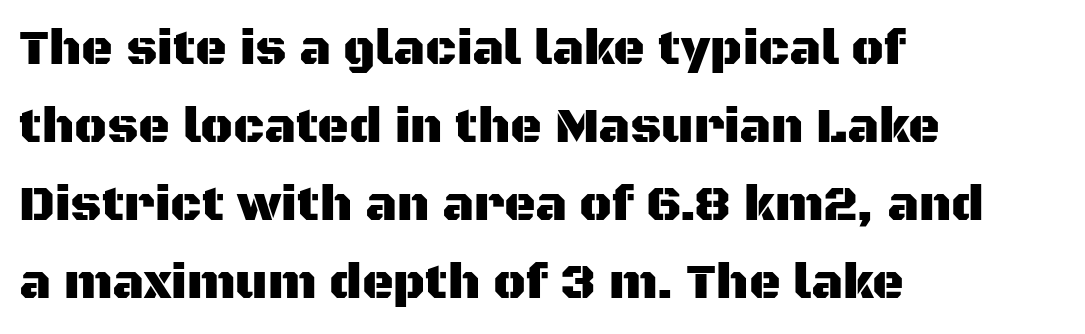
Each new line begins a customary step beneath the previous one. Do the characters align in a grid? No, the font is proportional. The face used here is a sans, in the tradition of grotesques and geometrics. No word sits above an underline. The letterforms sit shoulder to shoulder at normal distance.
